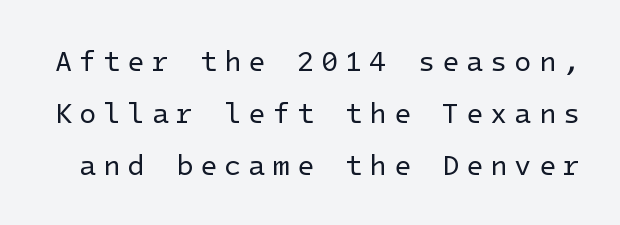
The image shows 28 px regular-weight sans-serif type, upright; set line spacing 1.86x, unusually wide letter spacing (+0.25 em), not underlined; low stroke contrast and a medium x-height.
